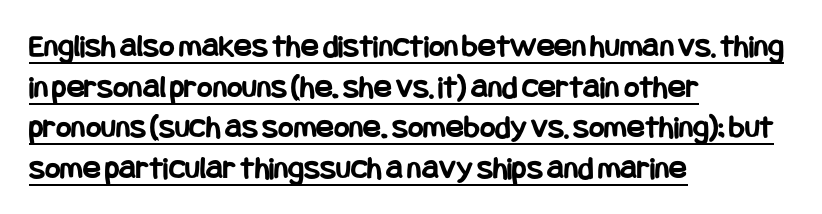
The image shows 33 px bold, condensed sans-serif type, upright; set left-aligned, line spacing 1.23x, normal letter spacing, underlined; low stroke contrast and a large x-height.
